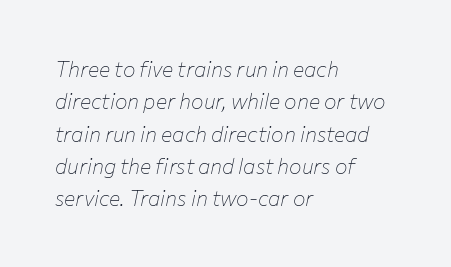
{"italic": "yes", "lean": "right", "slant_degrees": 12, "bold": "no", "underline": "no", "align": "left", "line_spacing": "normal", "line_spacing_ratio": 1.54, "letter_spacing": "normal", "letter_spacing_em": 0.0, "glyph_px": 21}
